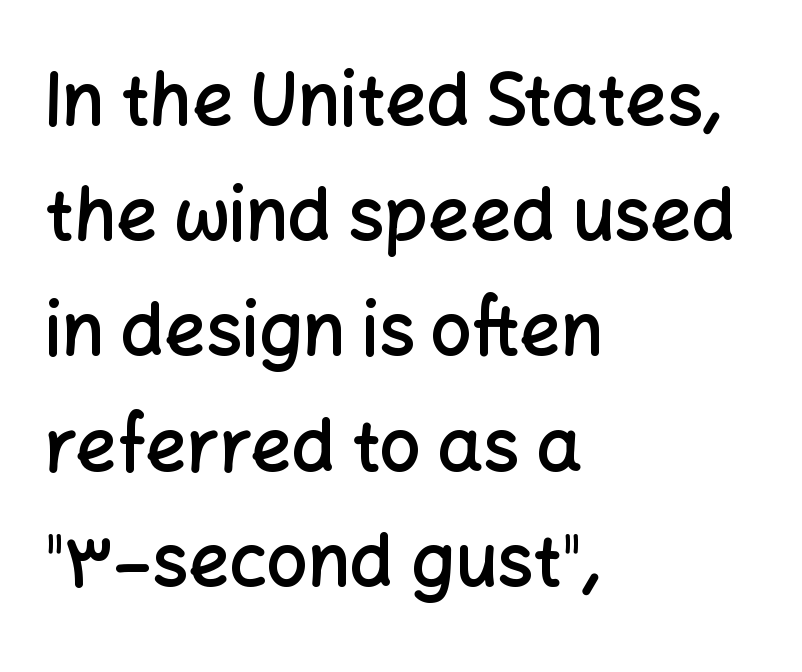
Q: Is the text bold? A: Semi-bold.
Q: Is the text italic (slanted)? A: No, it is upright.
Q: Is the typeface a serif or a sans-serif typeface? A: Sans-serif.
Q: Is the text underlined? A: No.
Q: How is the paragraph aligned? A: Left-aligned.
Q: Is the spacing between letters normal or unusually wide? A: Normal.
Q: Is the spacing between lines tight, normal or loose? A: Normal.
Q: Width (condensed, normal, or wide)? A: Normal.
Q: Stroke contrast? A: Low.
Q: x-height? A: Medium.
Q: Monospaced? A: No.
